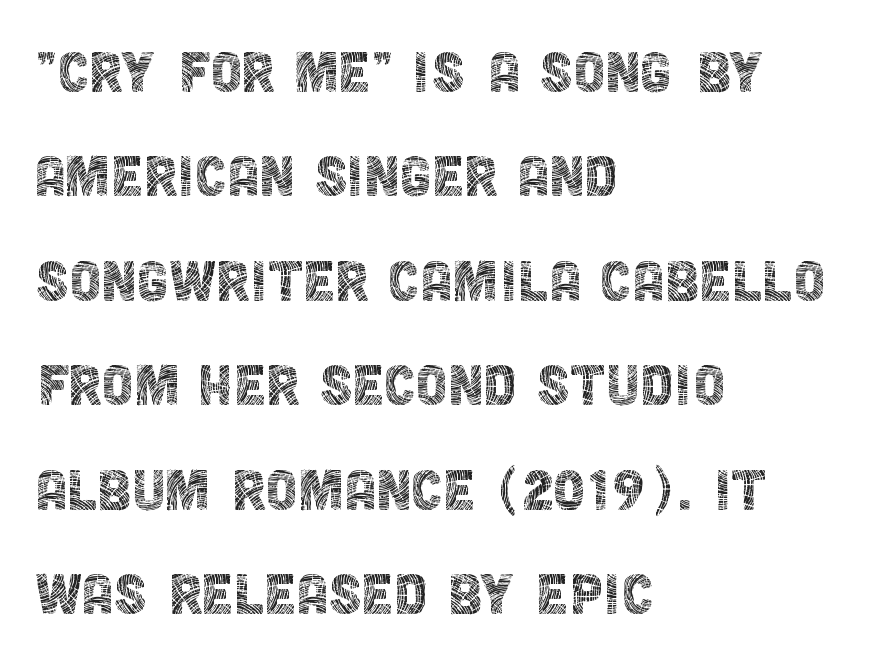
Q: Is the text bold? A: No.
Q: Is the text italic (slanted)? A: No, it is upright.
Q: Is the typeface a serif or a sans-serif typeface? A: Sans-serif.
Q: Is the text underlined? A: No.
Q: How is the paragraph aligned? A: Left-aligned.
Q: Is the spacing between letters normal or unusually wide? A: Normal.
Q: Is the spacing between lines tight, normal or loose? A: Normal.
Q: Width (condensed, normal, or wide)? A: Condensed.
Q: x-height? A: Large.
Q: Monospaced? A: No.
